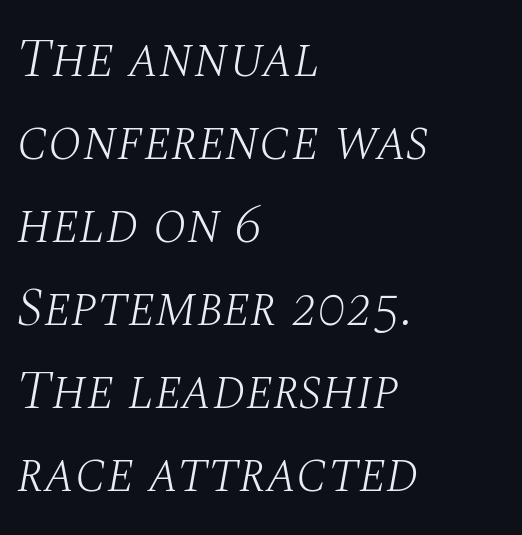
Anything drawn beneath the words? Only blank space. The vertical gap from one line to the next is medium. The rendering anchors every line to the left-hand side. Spacing verdict: proportional, widths tailored to each character.
